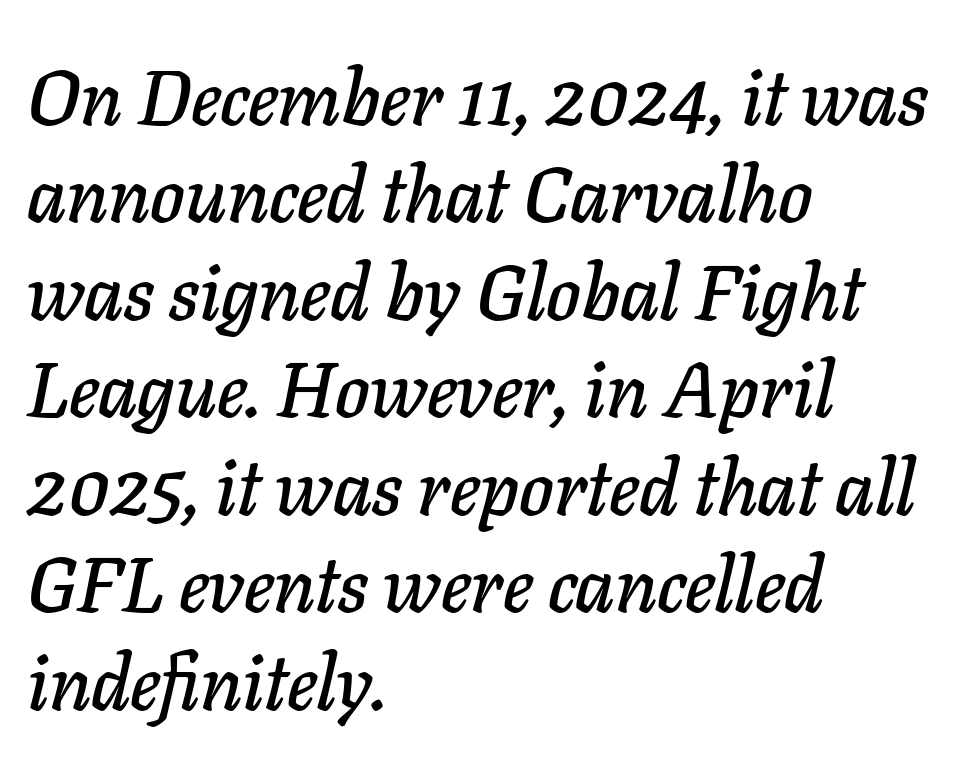
The image shows 78 px text type, italic (leaning right); set left-aligned, normal line spacing (1.25x), normal letter spacing, not underlined; low stroke contrast and a medium x-height.
